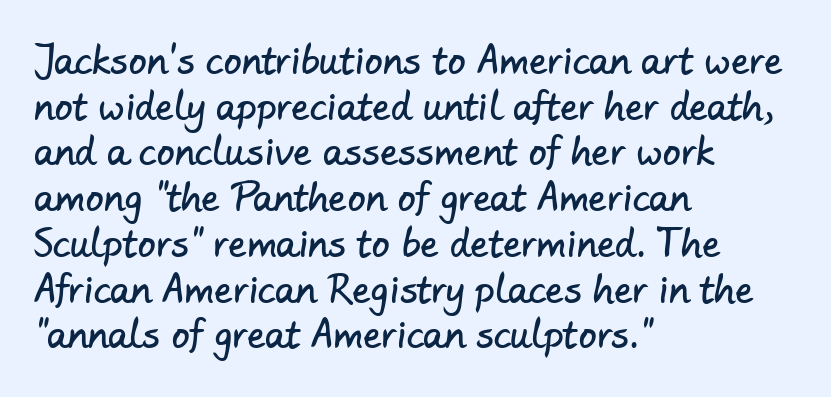
The face used here is proportionally spaced, like ordinary book or web type. Serif or sans? Sans — the stroke terminals are bare. Vertical spacing — default. The space directly below the letters is spotless. The horizontal fit of the characters is conventional and even. This sample is left-justified, so line endings fall wherever the words run out.
